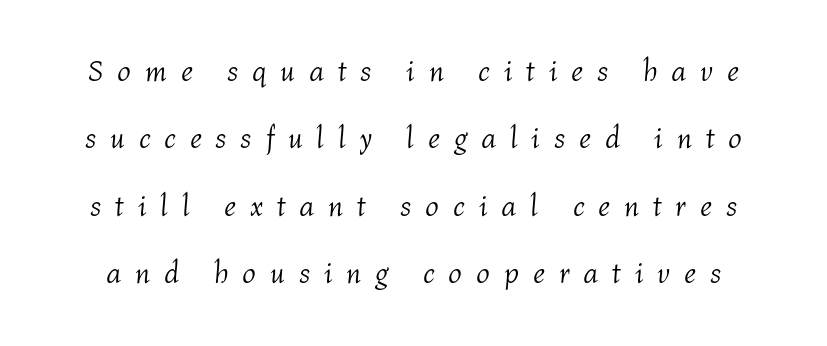
{"italic": "yes", "lean": "right", "slant_degrees": 4, "bold": "no", "weight": "light", "width": "normal", "stroke_contrast": "medium", "x_height": "medium", "monospaced": "no", "underline": "no", "line_spacing": "loose", "line_spacing_ratio": 2.25, "letter_spacing": "wide", "letter_spacing_em": 0.46, "glyph_px": 30}
